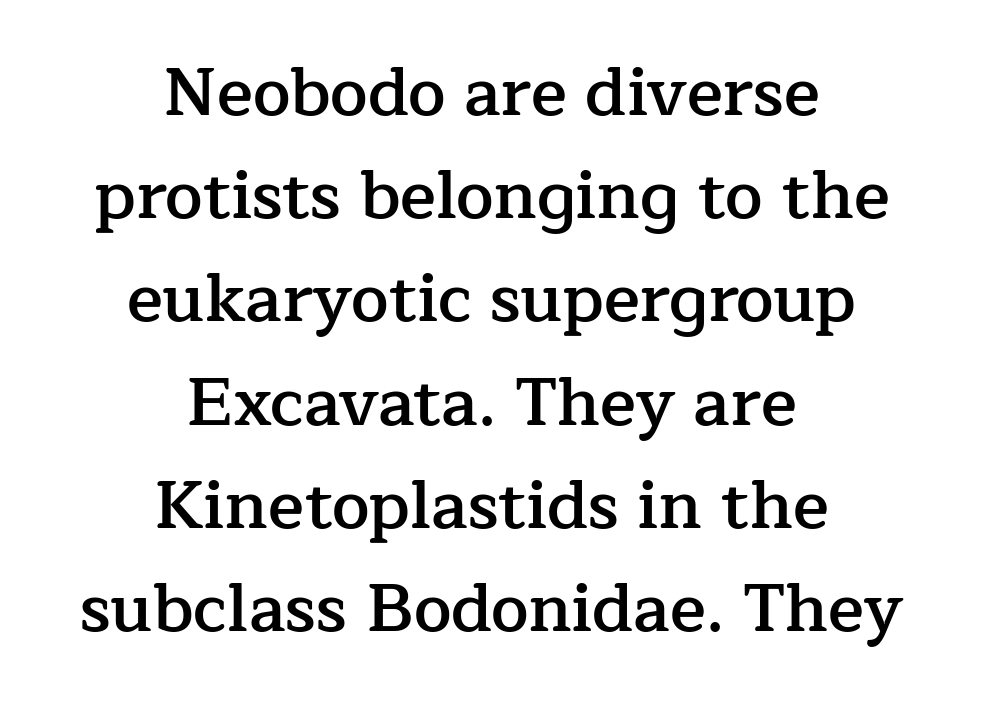
{"serif": "yes", "italic": "no", "bold": "semi", "weight": "semibold", "width": "normal", "stroke_contrast": "low", "x_height": "medium", "monospaced": "no", "underline": "no", "align": "center", "line_spacing": "normal", "line_spacing_ratio": 1.54, "letter_spacing": "normal", "letter_spacing_em": 0.0, "glyph_px": 67}
